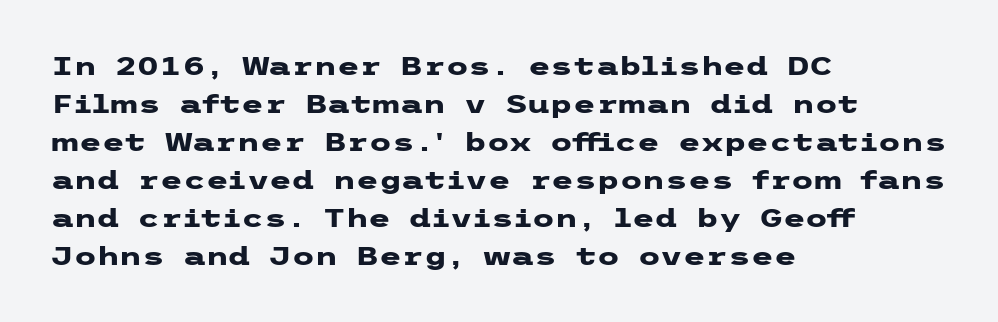
Q: Is the text bold? A: Yes.
Q: Is the text italic (slanted)? A: No, it is upright.
Q: Is the text underlined? A: No.
Q: How is the paragraph aligned? A: Left-aligned.
Q: Is the spacing between letters normal or unusually wide? A: Normal.
Q: Is the spacing between lines tight, normal or loose? A: Normal.
